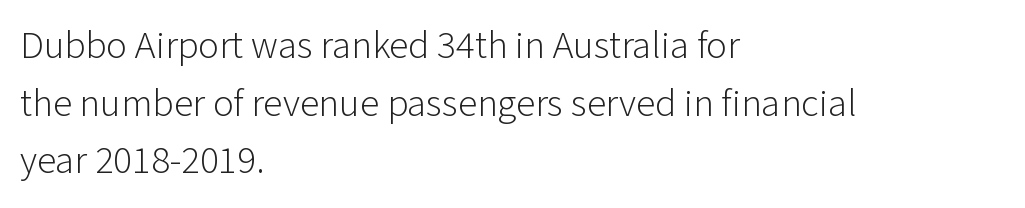
The strokes carry an ordinary text weight at most. Compared with a centered layout, this one pins lines to the left instead. Posture: upright roman. The type family on display is of the sans-serif kind.
